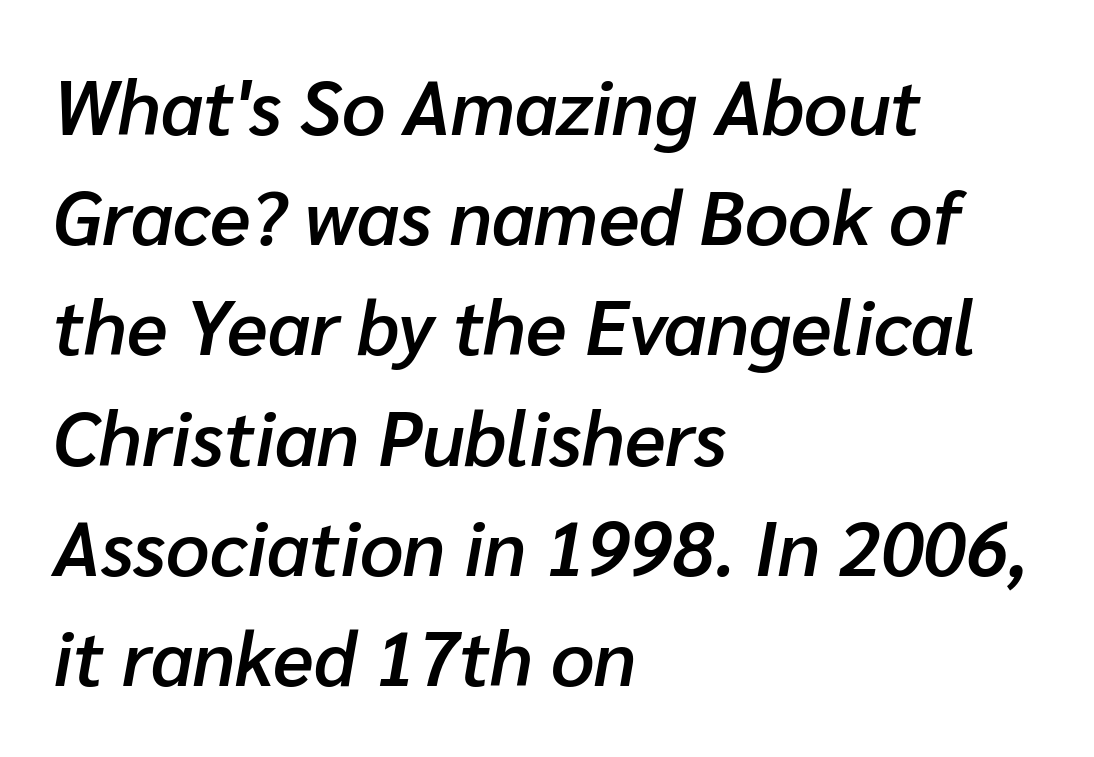
The image shows 76 px semibold type, italic (leaning right); set left-aligned, normal line spacing (1.45x), normal letter spacing, not underlined; low stroke contrast and a medium x-height.
